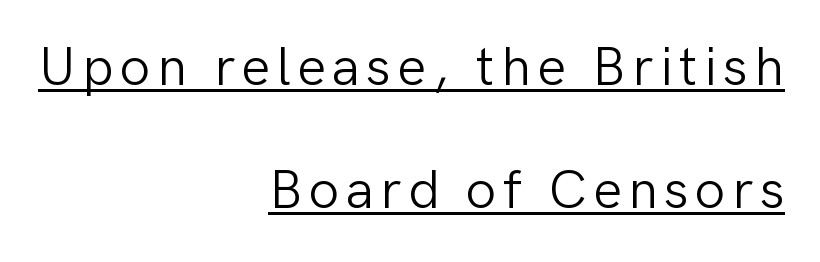
Q: Is the text bold? A: No.
Q: Is the text italic (slanted)? A: No, it is upright.
Q: Is the typeface a serif or a sans-serif typeface? A: Sans-serif.
Q: Is the text underlined? A: Yes.
Q: How is the paragraph aligned? A: Right-aligned.
Q: Is the spacing between lines tight, normal or loose? A: Loose.
Q: Width (condensed, normal, or wide)? A: Normal.
Q: Stroke contrast? A: Low.
Q: x-height? A: Medium.
Q: Monospaced? A: No.
